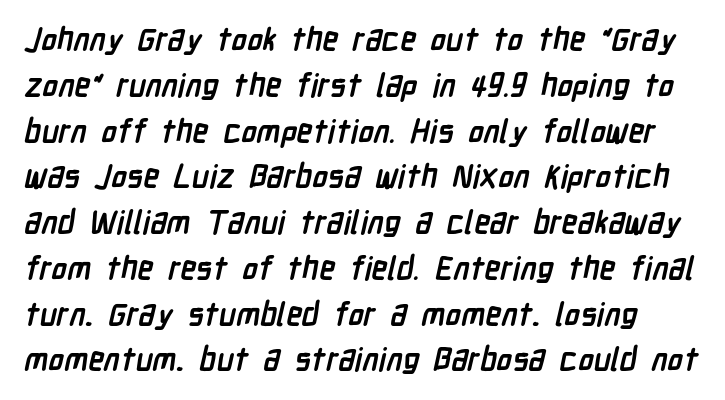
The characters look thick and weighty, a clear bold. Spacing between characters is what you'd get straight out of the box. Nobody drew a line under any word here. Rows of type keep a routine distance in the vertical direction. Note the varied advance widths — an 'i' is clearly narrower than an 'm'.
